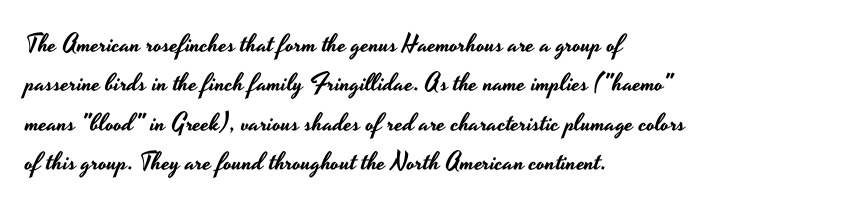
The setting favours the left margin, as ordinary paragraphs usually do. A bare baseline throughout the passage. The letterforms sit shoulder to shoulder at normal distance. These lines sit exactly where default settings would place them.
